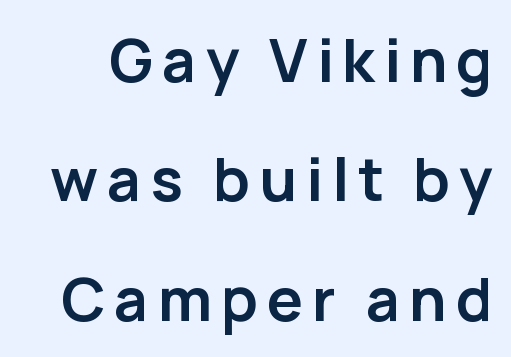
The image shows 60 px semibold sans-serif type, upright; set loose line spacing (1.99x), not underlined; low stroke contrast and a medium x-height.
